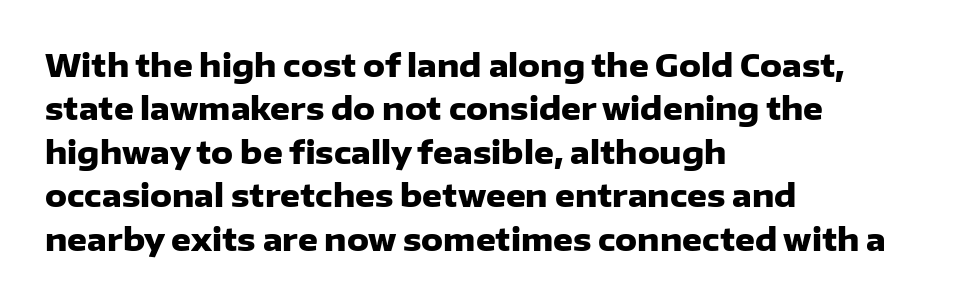
{"serif": "no", "italic": "no", "bold": "yes", "weight": "heavy", "width": "normal", "stroke_contrast": "low", "x_height": "medium", "monospaced": "no", "underline": "no", "align": "left", "line_spacing": "normal", "line_spacing_ratio": 1.4, "letter_spacing": "normal", "letter_spacing_em": 0.0, "glyph_px": 31}
